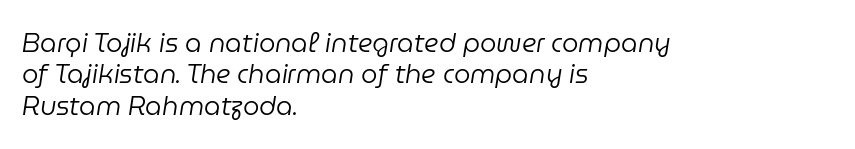
The image shows 26 px text type, italic (leaning right); set left-aligned, line spacing 1.21x, normal letter spacing, not underlined.
